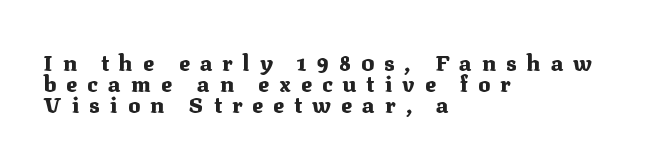
The passage is arranged the way most books set body copy — flush left. Heavy-handed strokes throughout: this text is bold. These lines have a slow, spaced-out rhythm from letter to letter. Posture: upright roman.
